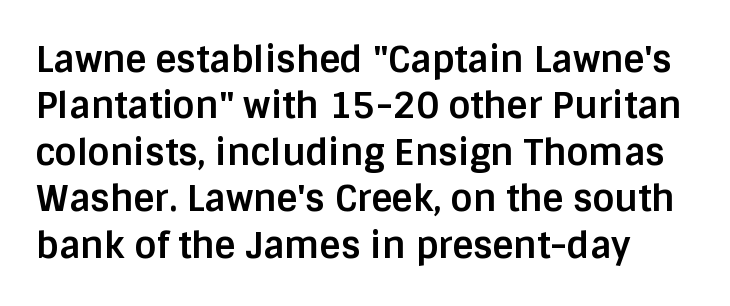
{"serif": "no", "italic": "no", "bold": "yes", "weight": "bold", "width": "normal", "stroke_contrast": "low", "x_height": "large", "monospaced": "no", "underline": "no", "line_spacing": "normal", "line_spacing_ratio": 1.29, "letter_spacing": "normal", "letter_spacing_em": 0.0, "glyph_px": 36}
